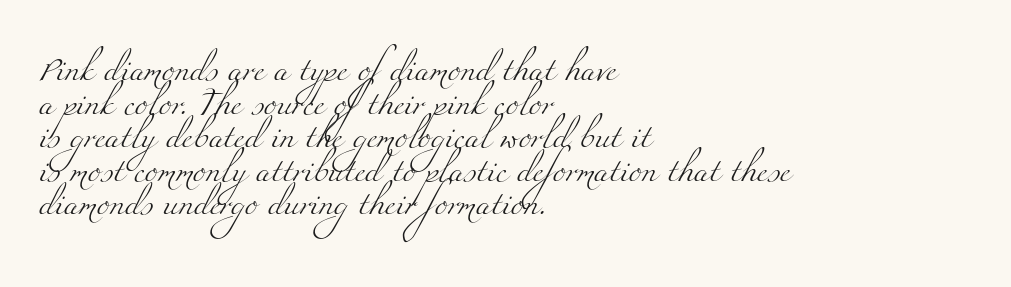
Q: Is the text bold? A: No.
Q: Is the text underlined? A: No.
Q: How is the paragraph aligned? A: Left-aligned.
Q: Is the spacing between letters normal or unusually wide? A: Normal.
Q: Is the spacing between lines tight, normal or loose? A: Normal.
